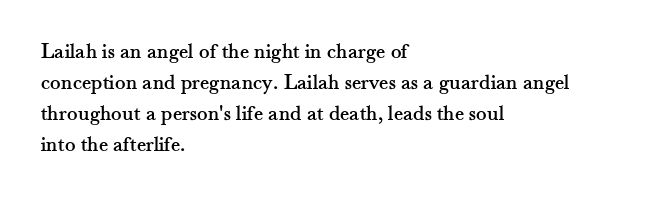
The image shows 22 px text type, upright; set left-aligned, normal line spacing (1.41x), normal letter spacing, not underlined.
